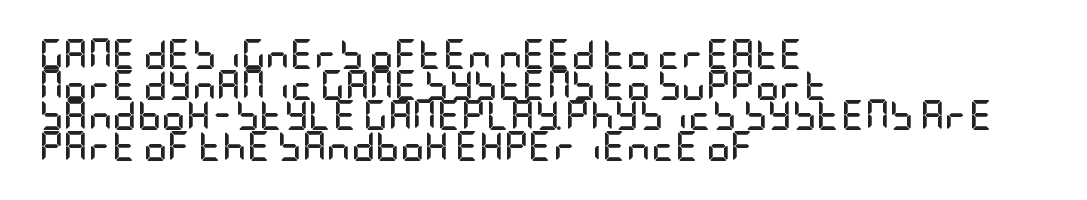
{"serif": "no", "italic": "no", "bold": "yes", "weight": "semibold", "width": "condensed", "stroke_contrast": "low", "x_height": "large", "underline": "no", "align": "left", "line_spacing": "tight", "line_spacing_ratio": 1.02, "letter_spacing": "normal", "letter_spacing_em": 0.0, "glyph_px": 30}
